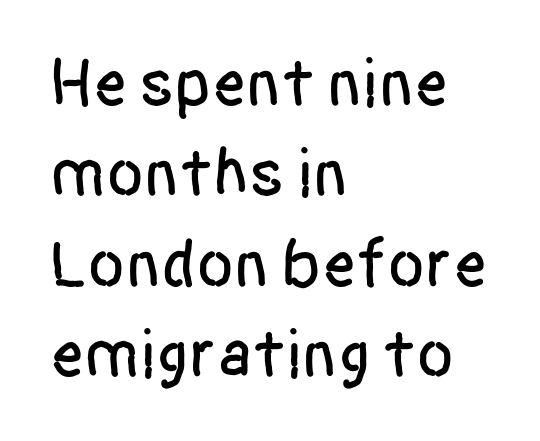
The image shows 68 px condensed sans-serif type, upright; set left-aligned, normal line spacing (1.33x), normal letter spacing, not underlined; low stroke contrast and a large x-height.
